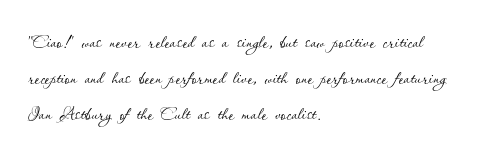
Q: Is the text bold? A: No.
Q: Is the text italic (slanted)? A: Yes.
Q: Is the text underlined? A: No.
Q: How is the paragraph aligned? A: Left-aligned.
Q: Is the spacing between letters normal or unusually wide? A: Normal.
Q: Is the spacing between lines tight, normal or loose? A: Normal.
